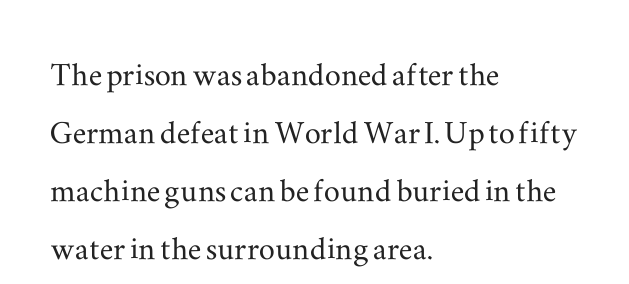
The image shows 40 px wide serif type, upright; set left-aligned, normal line spacing (1.45x), normal letter spacing, not underlined; medium stroke contrast and a small x-height.
